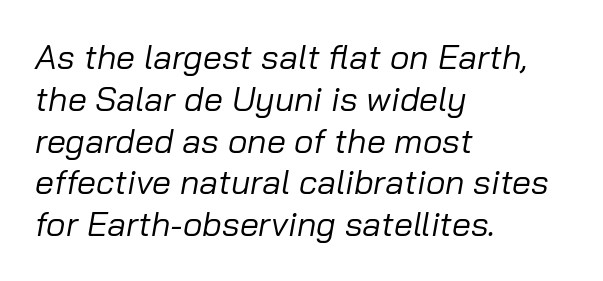
{"italic": "yes", "lean": "right", "slant_degrees": 10, "bold": "no", "weight": "regular", "width": "normal", "stroke_contrast": "low", "x_height": "medium", "monospaced": "no", "underline": "no", "align": "left", "line_spacing_ratio": 1.23, "letter_spacing": "normal", "letter_spacing_em": 0.0, "glyph_px": 34}
